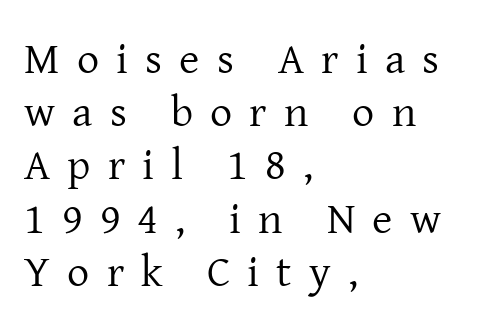
The image shows 44 px regular-weight serif type, upright; set left-aligned, line spacing 1.21x, unusually wide letter spacing (+0.39 em), not underlined; low stroke contrast and a medium x-height.
